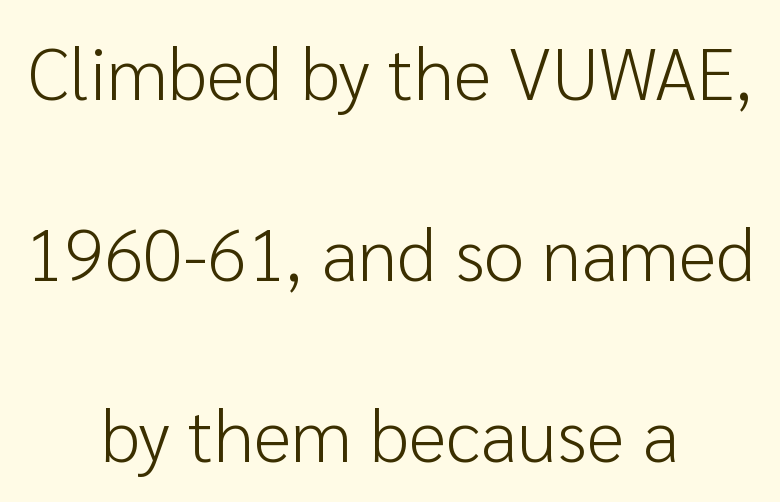
The image shows 73 px light sans-serif type, upright; set centered, loose line spacing (2.48x), normal letter spacing, not underlined; low stroke contrast and a medium x-height.
